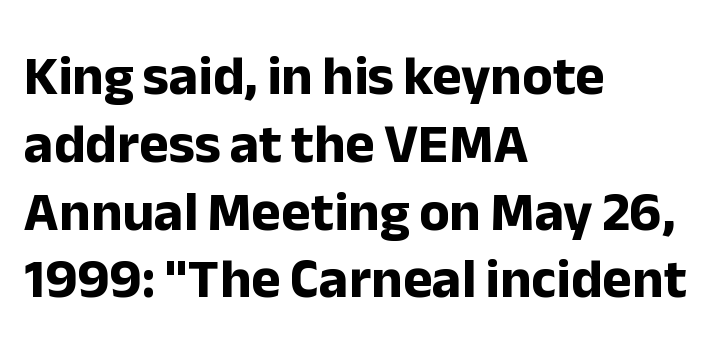
{"serif": "no", "italic": "no", "bold": "yes", "weight": "bold", "width": "normal", "stroke_contrast": "low", "x_height": "medium", "monospaced": "no", "underline": "no", "align": "left", "line_spacing_ratio": 1.21, "letter_spacing": "normal", "letter_spacing_em": 0.0, "glyph_px": 56}
